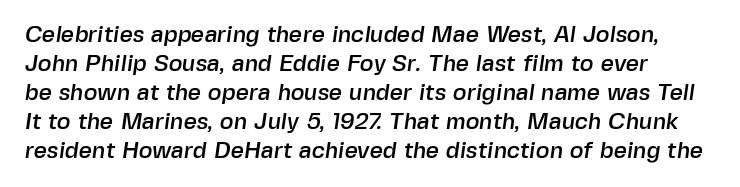
Q: Is the text underlined? A: No.
Q: Is the spacing between letters normal or unusually wide? A: Normal.
Q: Is the spacing between lines tight, normal or loose? A: Normal.
